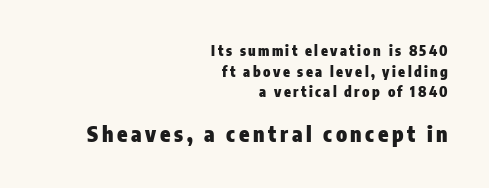
Q: Is the text bold? A: Yes.
Q: Is the text italic (slanted)? A: No, it is upright.
Q: Is the text underlined? A: No.
Q: How is the paragraph aligned? A: Right-aligned.
Q: Is the spacing between lines tight, normal or loose? A: Normal.
Q: Which block of text is set in a larger size, the first (top) or the second (bottom)? A: The second (bottom) one.
